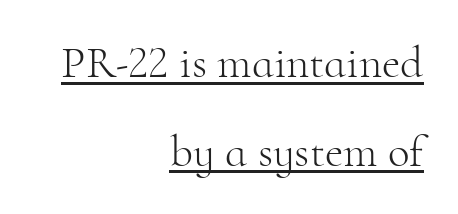
Ascenders rise straight up at ninety degrees. The cut favours lightness, reaching ordinary text weight at its darkest. Tracking here is standard; glyphs follow each other at the usual distance. This sample carries an underscore along the baseline area. The face used here is proportionally spaced, like ordinary book or web type.
